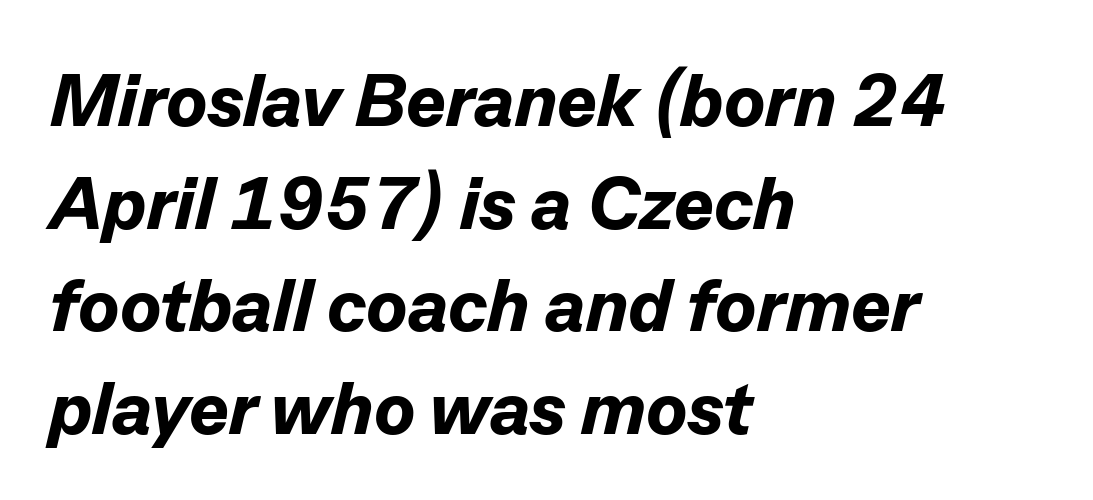
Each letter keeps its own natural width here, so spacing adapts to shape. Compared with an ordinary text face, these strokes are far heavier — a full bold. No extra tracking has been applied to these lines. One-word summary of the alignment: left.
